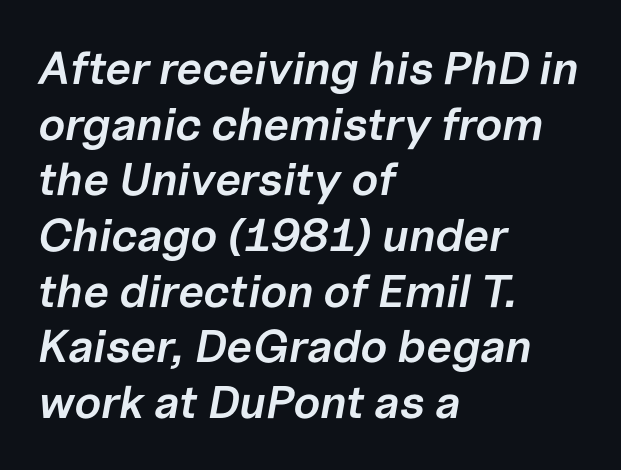
Q: Is the text bold? A: Semi-bold.
Q: Is the text italic (slanted)? A: Yes, it leans right by about 10 degrees.
Q: Is the text underlined? A: No.
Q: How is the paragraph aligned? A: Left-aligned.
Q: Is the spacing between letters normal or unusually wide? A: Normal.
Q: Width (condensed, normal, or wide)? A: Normal.
Q: Stroke contrast? A: Low.
Q: x-height? A: Medium.
Q: Monospaced? A: No.
